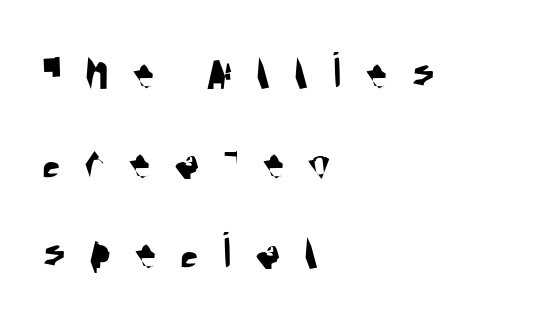
{"serif": "no", "width": "condensed", "stroke_contrast": "medium", "x_height": "large", "monospaced": "no", "underline": "no", "align": "left", "line_spacing": "normal", "line_spacing_ratio": 1.7, "letter_spacing": "wide", "letter_spacing_em": 0.44, "glyph_px": 53}
